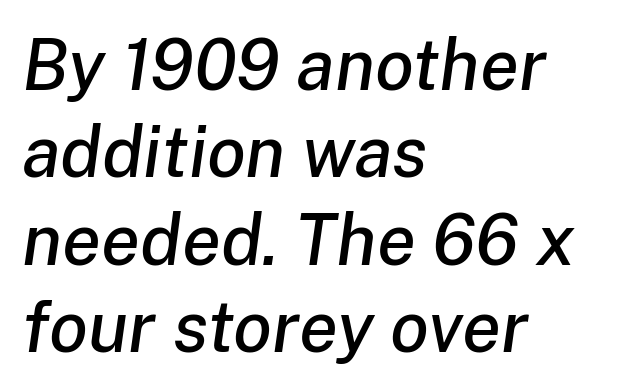
Where is the straight margin? On the left. Unmarked baselines from the first word to the last. The rendering keeps characters at their native spacing. Yep, that's italic — everything's leaning. Each letter keeps its own natural width here, so spacing adapts to shape.
